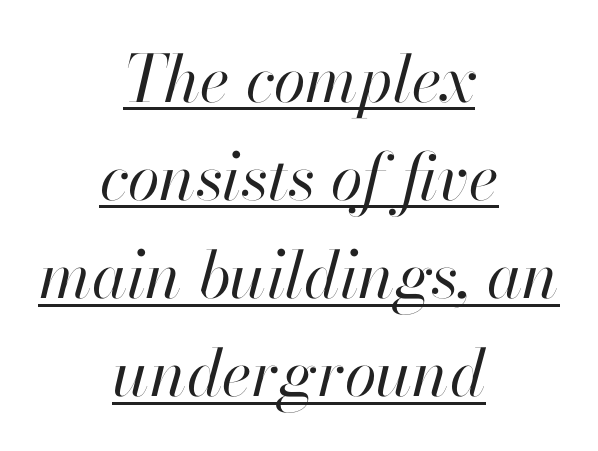
Q: Is the text bold? A: No.
Q: Is the text italic (slanted)? A: Yes, it leans right by about 13 degrees.
Q: Is the text underlined? A: Yes.
Q: How is the paragraph aligned? A: Centered.
Q: Is the spacing between letters normal or unusually wide? A: Normal.
Q: Is the spacing between lines tight, normal or loose? A: Normal.
Q: Width (condensed, normal, or wide)? A: Normal.
Q: Stroke contrast? A: High.
Q: x-height? A: Small.
Q: Monospaced? A: No.
